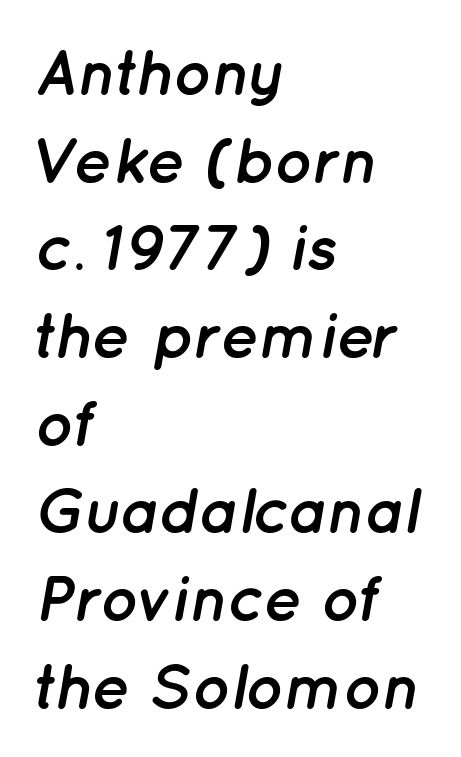
Descender tails drop into unmarked territory. The paragraph has a hard left edge and a soft right edge. These lines are rendered in a variable-pitch font. You can tell it's italic because the verticals aren't actually vertical. Is there much room between lines? A standard amount, neither cramped nor airy. Each glyph is drawn with heavy, bold strokes.
